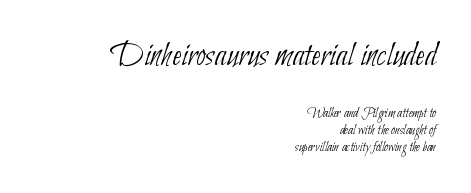
The image shows 35 px thin, condensed sans-serif type; set right-aligned, line spacing 1.21x, normal letter spacing, not underlined; the first (top) block is 2.5x larger; low stroke contrast and a small x-height.
